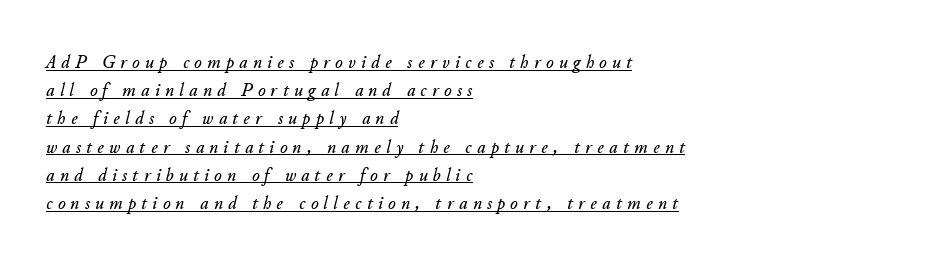
Glyph-to-glyph distance is far greater than everyday printed text. Every row of glyphs begins at an identical x-position on the left. Students, observe: this is what conventionally led text looks like. Each line of the rendering has a horizontal stroke beneath the glyphs. The font's italic variant was chosen for this text.
